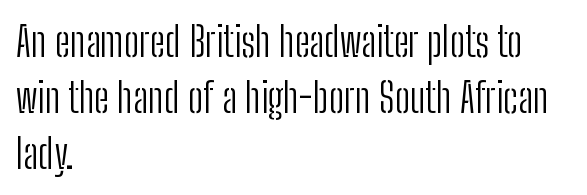
Q: Is the text bold? A: No.
Q: Is the text italic (slanted)? A: No, it is upright.
Q: Is the typeface a serif or a sans-serif typeface? A: Sans-serif.
Q: Is the text underlined? A: No.
Q: How is the paragraph aligned? A: Left-aligned.
Q: Is the spacing between letters normal or unusually wide? A: Normal.
Q: Is the spacing between lines tight, normal or loose? A: Normal.
Q: Width (condensed, normal, or wide)? A: Condensed.
Q: Stroke contrast? A: Low.
Q: x-height? A: Medium.
Q: Monospaced? A: No.
